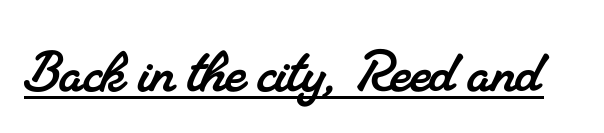
{"serif": "yes", "width": "normal", "stroke_contrast": "medium", "x_height": "small", "monospaced": "no", "underline": "yes", "letter_spacing": "normal", "letter_spacing_em": 0.0, "glyph_px": 70}
